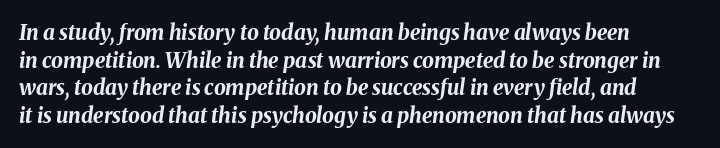
Q: Is the text bold? A: Yes.
Q: Is the text italic (slanted)? A: Yes, it leans right by about 8 degrees.
Q: Is the text underlined? A: No.
Q: How is the paragraph aligned? A: Left-aligned.
Q: Is the spacing between letters normal or unusually wide? A: Normal.
Q: Is the spacing between lines tight, normal or loose? A: Normal.
